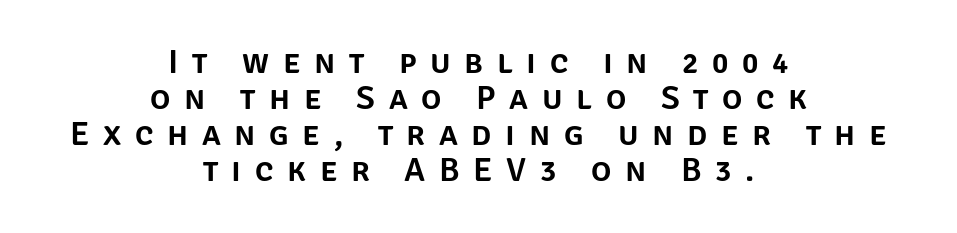
The image shows 34 px sans-serif type, upright; set centered, tight line spacing (1.06x), unusually wide letter spacing (+0.4 em), not underlined; low stroke contrast and a large x-height.
